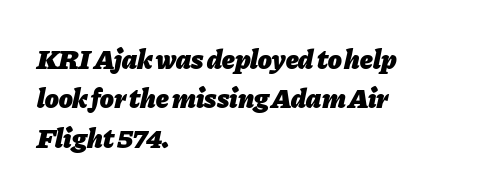
{"italic": "yes", "lean": "right", "slant_degrees": 11, "bold": "yes", "weight": "heavy", "width": "normal", "stroke_contrast": "low", "x_height": "medium", "monospaced": "no", "underline": "no", "align": "left", "line_spacing": "normal", "line_spacing_ratio": 1.41, "letter_spacing": "normal", "letter_spacing_em": 0.0, "glyph_px": 28}
